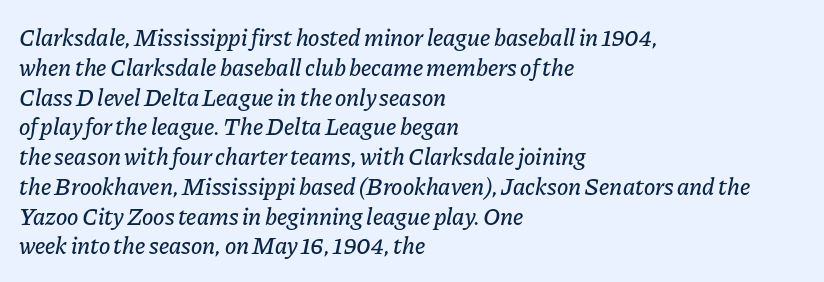
{"italic": "yes", "lean": "right", "slant_degrees": 11, "underline": "no", "align": "left", "line_spacing_ratio": 1.24, "letter_spacing": "normal", "letter_spacing_em": 0.0, "glyph_px": 24}
